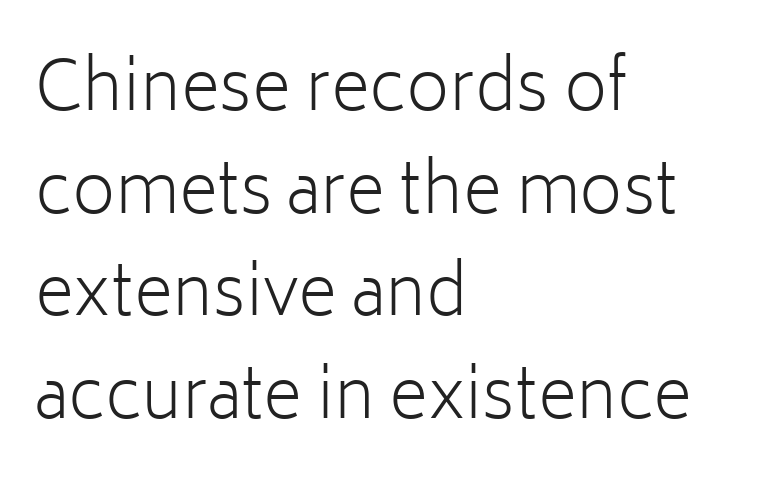
The passage shown is typeset with a sans-serif family. The compositor pushed each line to the left boundary. The glyphs are unaccompanied by any horizontal stroke below them. The letterforms sit at book weight or below. Rows of type keep a routine distance in the vertical direction. Look at the tracking — it's just the regular setting, nothing added.
